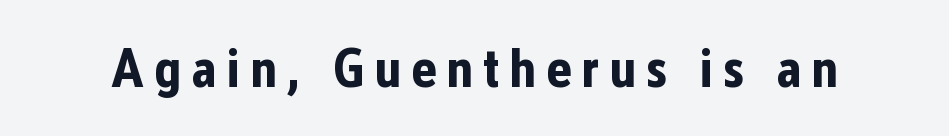
{"serif": "no", "italic": "no", "bold": "yes", "weight": "bold", "width": "condensed", "stroke_contrast": "low", "x_height": "medium", "monospaced": "no", "underline": "no", "glyph_px": 55}
